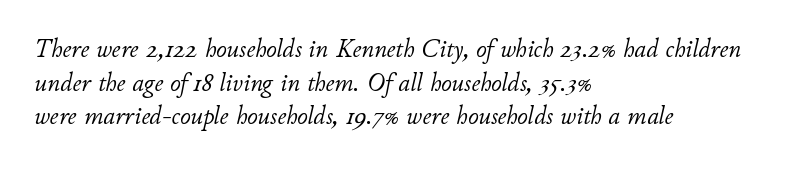
{"italic": "yes", "lean": "right", "slant_degrees": 11, "bold": "no", "underline": "no", "align": "left", "line_spacing": "normal", "line_spacing_ratio": 1.29, "letter_spacing": "normal", "letter_spacing_em": 0.0, "glyph_px": 26}
